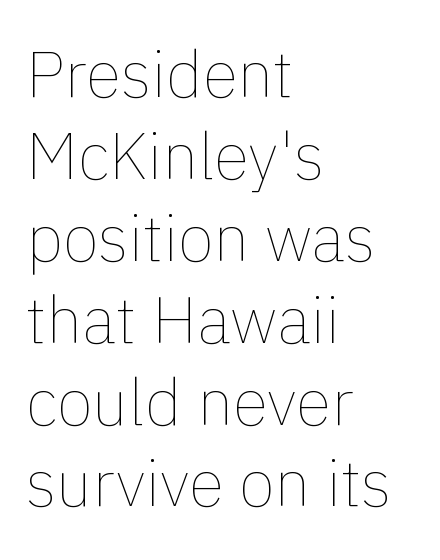
A bare baseline throughout the passage. This rendering leaves character spacing at its baseline value. The block of text has a typical density, with ordinary space between rows. The letters look calm and open, with moderate or lighter stems. The typography opts for an upright posture over an oblique one.
